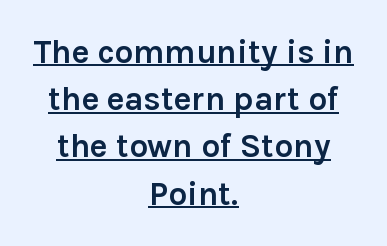
The image shows 33 px semibold sans-serif type, upright; set centered, normal line spacing (1.43x), normal letter spacing, underlined; a medium x-height.
